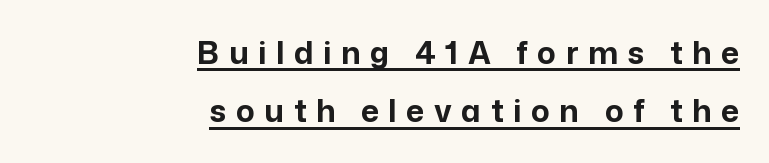
The image shows 31 px bold sans-serif type, upright; set right-aligned, line spacing 1.88x, unusually wide letter spacing (+0.31 em), underlined; low stroke contrast and a medium x-height.
